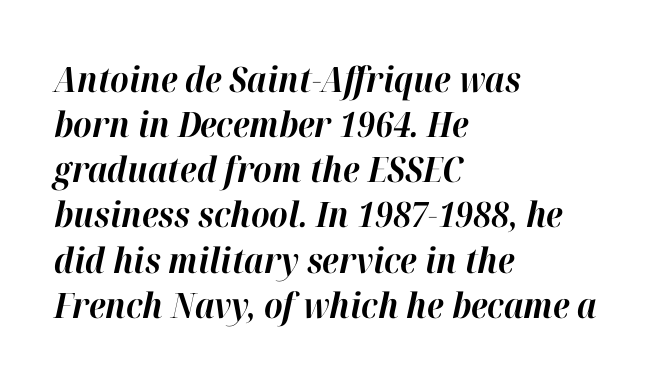
{"italic": "yes", "lean": "right", "slant_degrees": 12, "bold": "yes", "weight": "bold", "width": "normal", "stroke_contrast": "high", "x_height": "medium", "monospaced": "no", "underline": "no", "align": "left", "line_spacing": "normal", "line_spacing_ratio": 1.29, "letter_spacing": "normal", "letter_spacing_em": 0.0, "glyph_px": 35}
